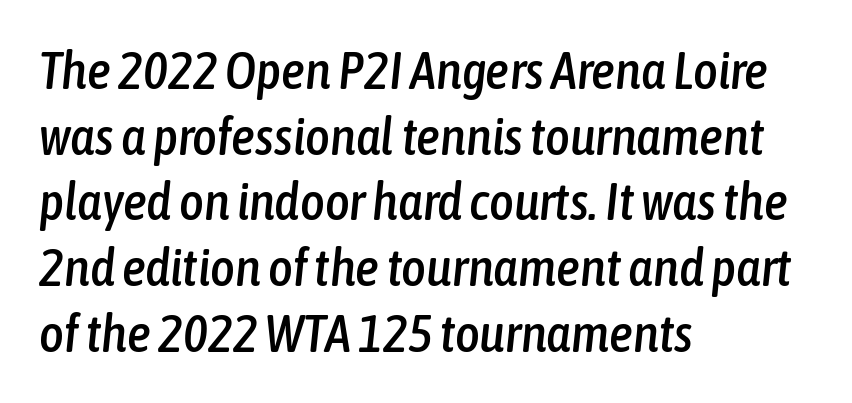
{"italic": "yes", "lean": "right", "slant_degrees": 6, "width": "condensed", "stroke_contrast": "low", "x_height": "medium", "monospaced": "no", "underline": "no", "align": "left", "line_spacing_ratio": 1.24, "letter_spacing": "normal", "letter_spacing_em": 0.0, "glyph_px": 53}
